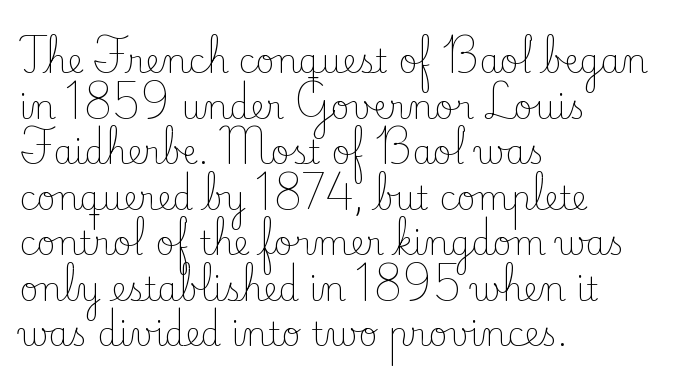
Q: Is the text bold? A: No.
Q: Is the text italic (slanted)? A: No, it is upright.
Q: Is the typeface a serif or a sans-serif typeface? A: Serif.
Q: Is the text underlined? A: No.
Q: How is the paragraph aligned? A: Left-aligned.
Q: Is the spacing between letters normal or unusually wide? A: Normal.
Q: Is the spacing between lines tight, normal or loose? A: Normal.
Q: Width (condensed, normal, or wide)? A: Normal.
Q: Stroke contrast? A: Low.
Q: x-height? A: Small.
Q: Monospaced? A: No.
